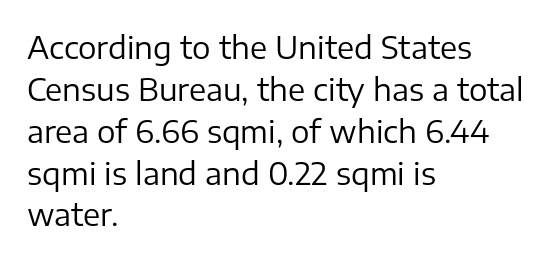
Q: Is the text bold? A: No.
Q: Is the text italic (slanted)? A: No, it is upright.
Q: Is the typeface a serif or a sans-serif typeface? A: Sans-serif.
Q: Is the text underlined? A: No.
Q: How is the paragraph aligned? A: Left-aligned.
Q: Is the spacing between letters normal or unusually wide? A: Normal.
Q: Is the spacing between lines tight, normal or loose? A: Normal.
Q: Width (condensed, normal, or wide)? A: Normal.
Q: Stroke contrast? A: Low.
Q: x-height? A: Medium.
Q: Monospaced? A: No.
